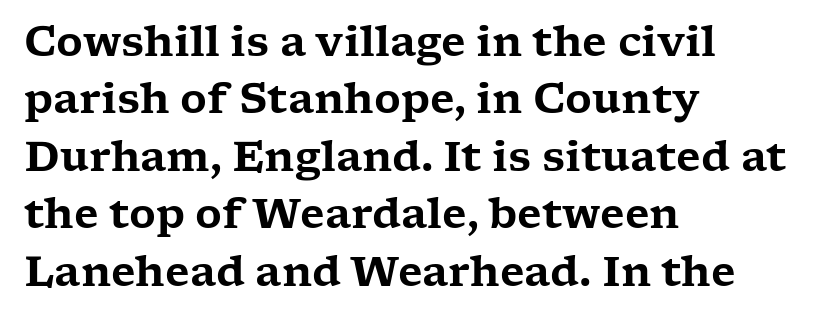
The line-height multiplier appears to be the usual default. Letter spacing: default. Spacing verdict: proportional, widths tailored to each character. Each letter's strokes conclude with small projecting serifs. The space directly below the letters is spotless.
